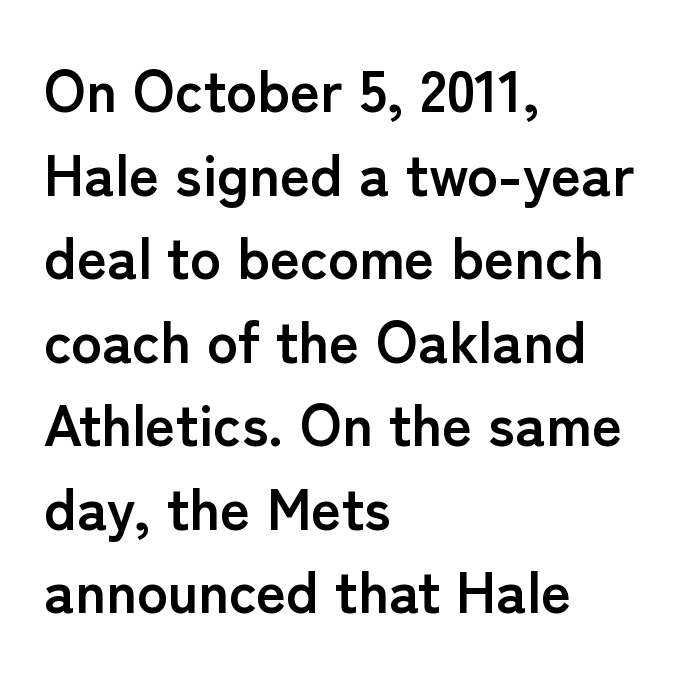
{"serif": "no", "italic": "no", "bold": "yes", "weight": "semibold", "width": "normal", "stroke_contrast": "low", "x_height": "medium", "monospaced": "no", "underline": "no", "align": "left", "line_spacing": "normal", "line_spacing_ratio": 1.44, "letter_spacing": "normal", "letter_spacing_em": 0.0, "glyph_px": 58}
